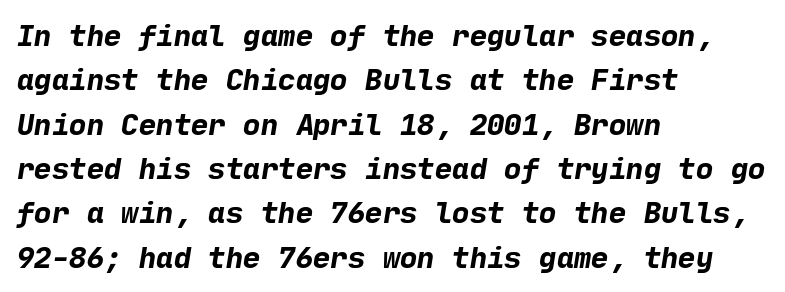
{"serif": "no", "bold": "yes", "weight": "bold", "width": "normal", "stroke_contrast": "low", "x_height": "medium", "underline": "no", "align": "left", "line_spacing": "normal", "line_spacing_ratio": 1.53, "letter_spacing": "normal", "letter_spacing_em": 0.0, "glyph_px": 29}
